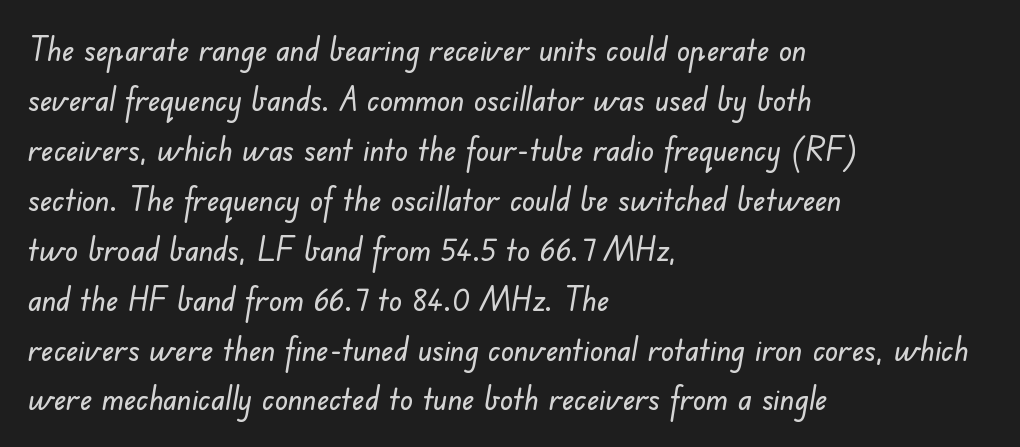
{"serif": "no", "width": "normal", "stroke_contrast": "low", "x_height": "small", "monospaced": "no", "underline": "no", "align": "left", "line_spacing": "normal", "line_spacing_ratio": 1.56, "letter_spacing": "normal", "letter_spacing_em": 0.0, "glyph_px": 32}
